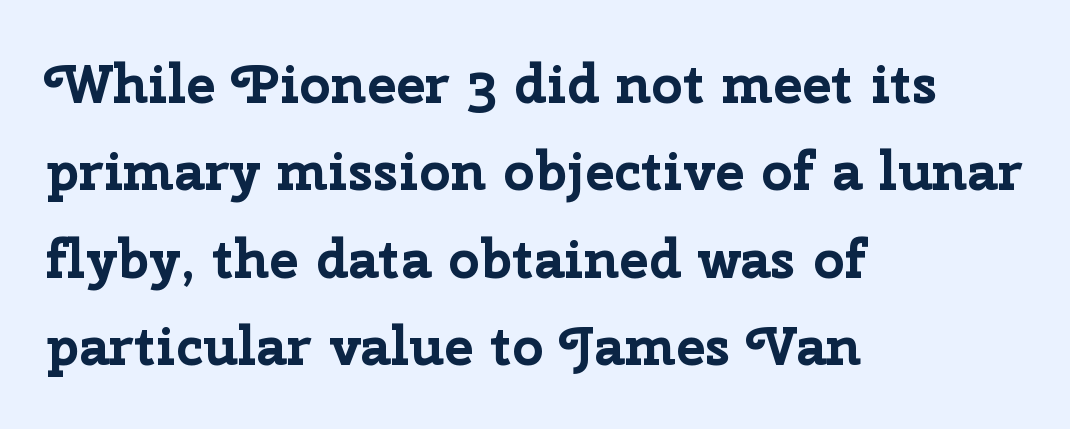
{"serif": "no", "italic": "no", "bold": "yes", "weight": "bold", "width": "normal", "stroke_contrast": "low", "x_height": "medium", "monospaced": "no", "underline": "no", "align": "left", "line_spacing": "normal", "line_spacing_ratio": 1.59, "letter_spacing": "normal", "letter_spacing_em": 0.0, "glyph_px": 55}
